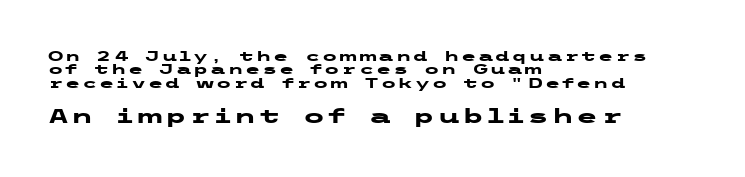
The face used here appears at its bigger size in the lower chunk. Clear beneath every line of the passage. Designer's note — italics off, roman on. In terms of leading, this rendering errs on the cramped side. Left-aligned paragraph, ragged on the right.
